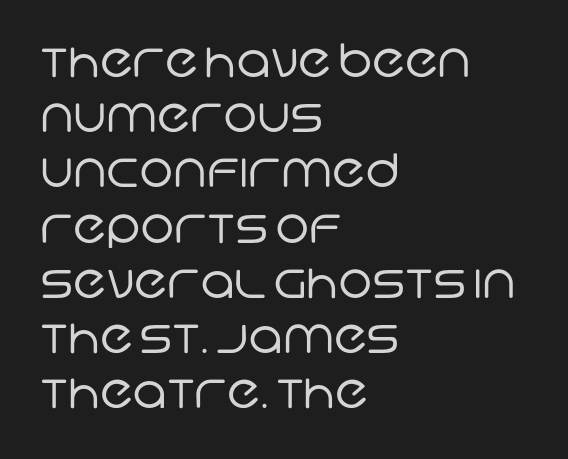
Font category for this specimen: sans-serif. Glyph-to-glyph distance matches everyday printed text. The face used here is proportionally spaced, like ordinary book or web type. If you drew a ruler down the left edge, every line would touch it. Heaviness? Minimal to ordinary, like unemphasized prose.
